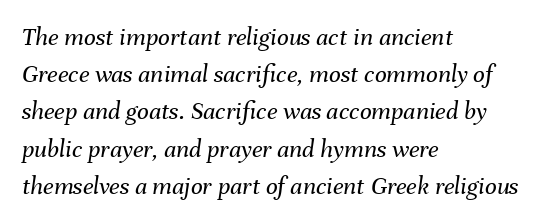
Beneath every word, the page is bare. Line starts are locked; line ends wander. Horizontal bands of white between lines are of average thickness. Letters have the restrained weight of plain body copy at most. The letters are slanted; this is an italic face. Glyph-to-glyph distance matches everyday printed text.
